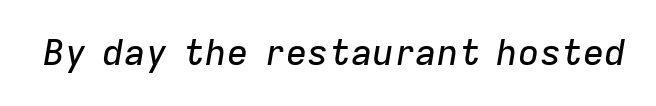
Posture: slanted. The passage shown is typed in a proportional face where columns would drift. Standard letterfit; no display-style spreading of the glyphs. The space beneath each line is pristine and unruled.
